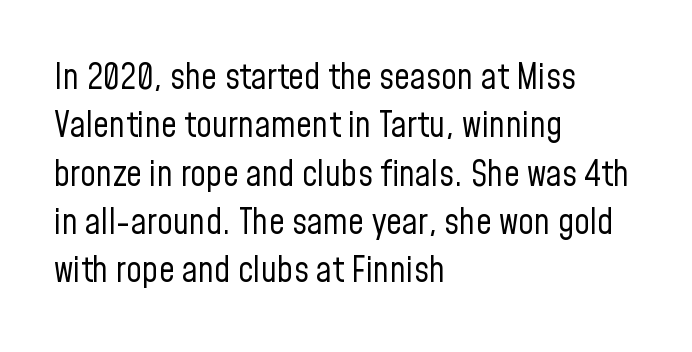
{"serif": "no", "italic": "no", "bold": "no", "weight": "regular", "width": "condensed", "stroke_contrast": "low", "x_height": "medium", "monospaced": "no", "underline": "no", "align": "left", "line_spacing": "normal", "line_spacing_ratio": 1.38, "letter_spacing": "normal", "letter_spacing_em": 0.0, "glyph_px": 35}
